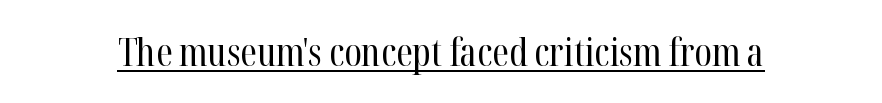
The image shows 38 px regular-weight, condensed serif type, upright; set normal letter spacing, underlined; high stroke contrast and a medium x-height.
